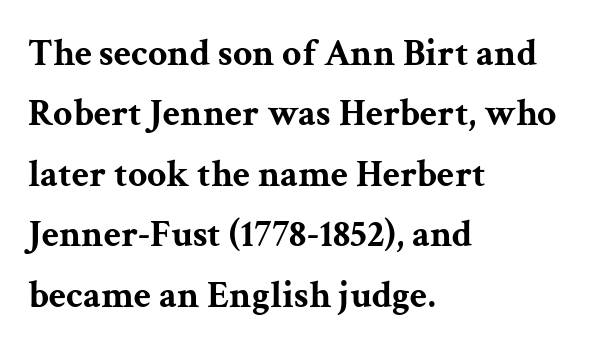
{"serif": "yes", "italic": "no", "bold": "yes", "weight": "bold", "width": "wide", "stroke_contrast": "medium", "x_height": "medium", "monospaced": "no", "underline": "no", "align": "left", "line_spacing": "normal", "line_spacing_ratio": 1.59, "letter_spacing": "normal", "letter_spacing_em": 0.0, "glyph_px": 38}
